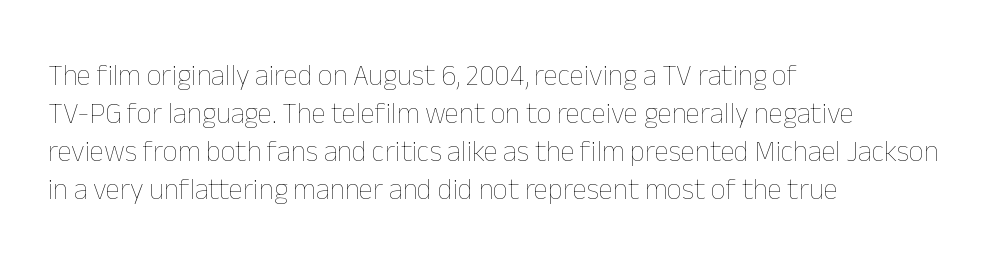
{"italic": "no", "bold": "no", "weight": "thin", "width": "normal", "stroke_contrast": "low", "x_height": "medium", "monospaced": "no", "underline": "no", "align": "left", "line_spacing": "normal", "line_spacing_ratio": 1.31, "letter_spacing": "normal", "letter_spacing_em": 0.0, "glyph_px": 29}
